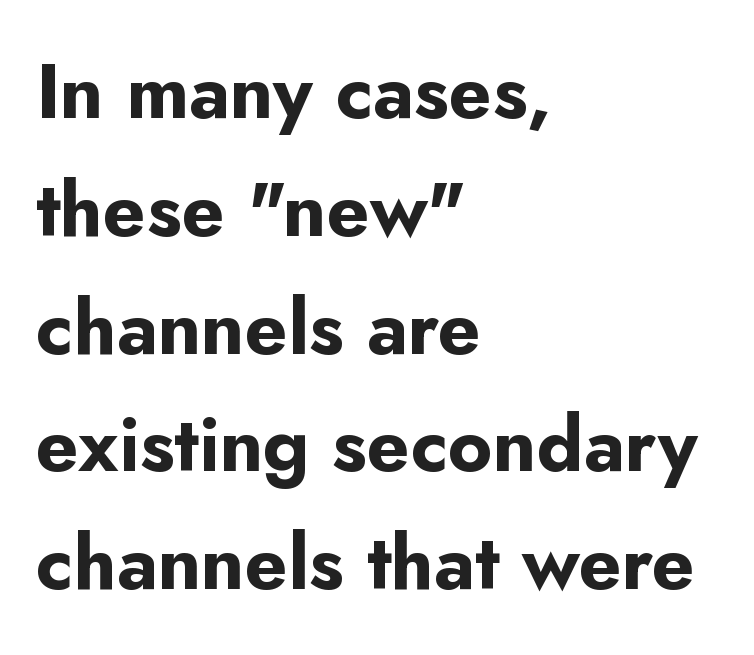
If you measured baseline to baseline, you'd find a middling distance. Check the space under the baseline: it is left empty. Tall strokes in this sample are plumb rather than angled. Nope, no serifs anywhere on these letters.
